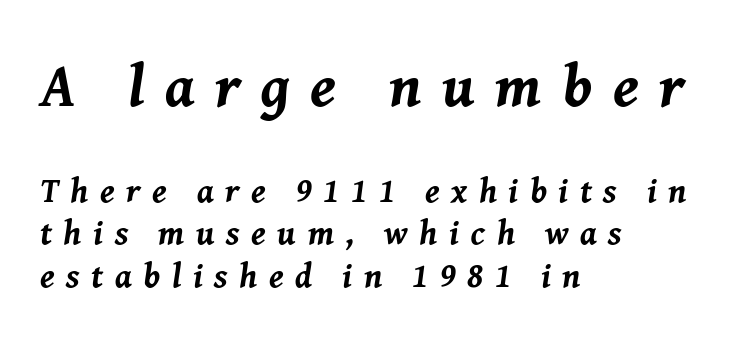
The image shows 60 px bold type, italic (leaning right); set left-aligned, normal line spacing (1.26x), unusually wide letter spacing (+0.34 em), not underlined; the first (top) block is 1.76x larger; medium stroke contrast and a medium x-height.
